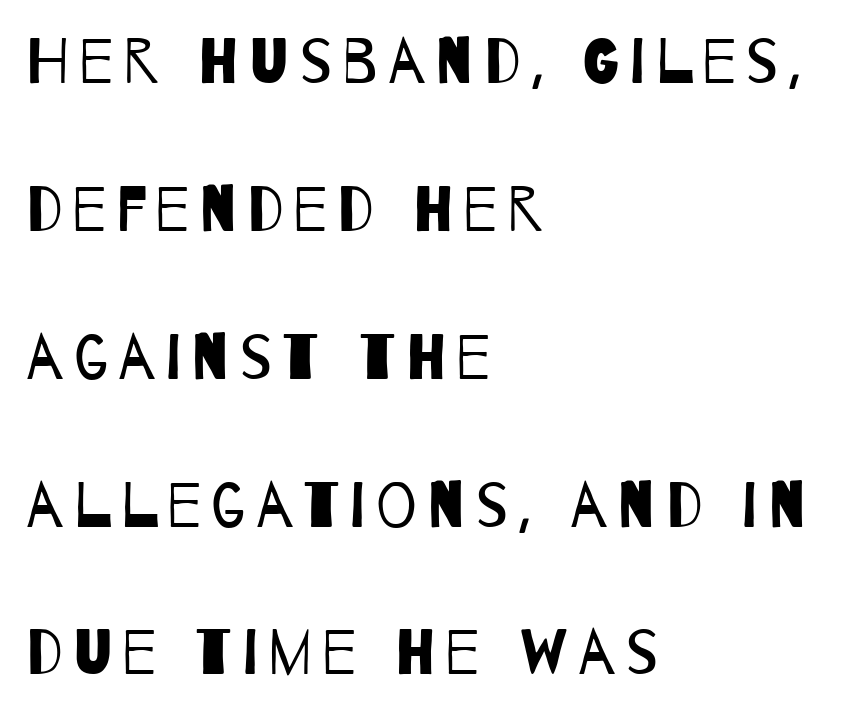
The zone under the glyphs is completely vacant. The lines in this sample share a left origin and differ only in where they stop. Nothing heavy about these letters — not bold at all. Font category for this specimen: sans-serif.
